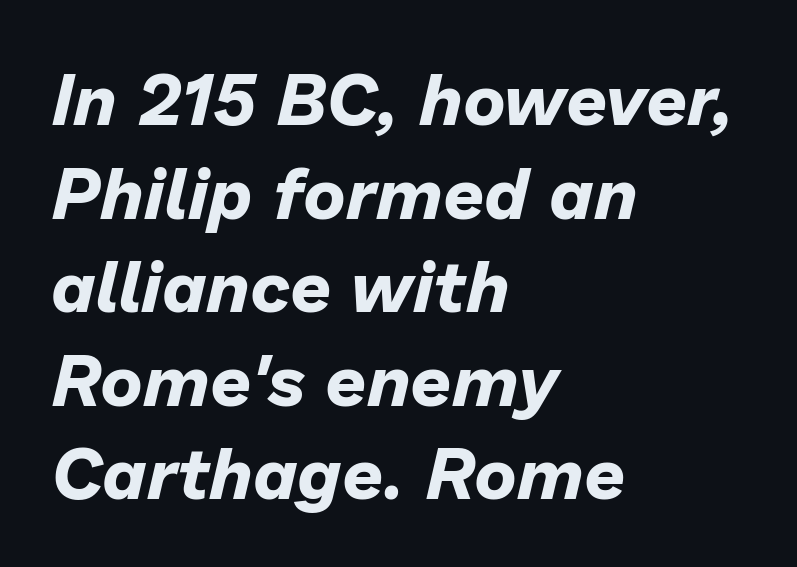
Words appear dense and cohesive because spacing is normal. How would I describe the line gaps? Plain and ordinary. A typesetter would call this proportional, since set widths differ per character. Each glyph is drawn with heavy, bold strokes. The rendering anchors every line to the left-hand side.
